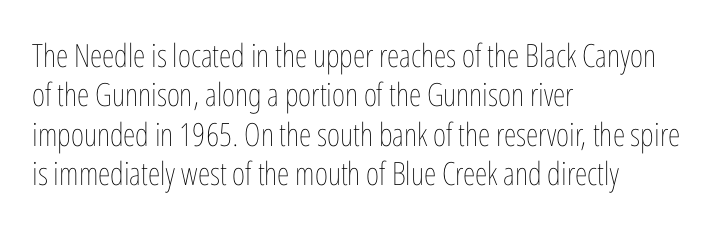
Q: Is the text bold? A: No.
Q: Is the text italic (slanted)? A: No, it is upright.
Q: Is the text underlined? A: No.
Q: How is the paragraph aligned? A: Left-aligned.
Q: Is the spacing between letters normal or unusually wide? A: Normal.
Q: Width (condensed, normal, or wide)? A: Condensed.
Q: Stroke contrast? A: Low.
Q: x-height? A: Medium.
Q: Monospaced? A: No.
